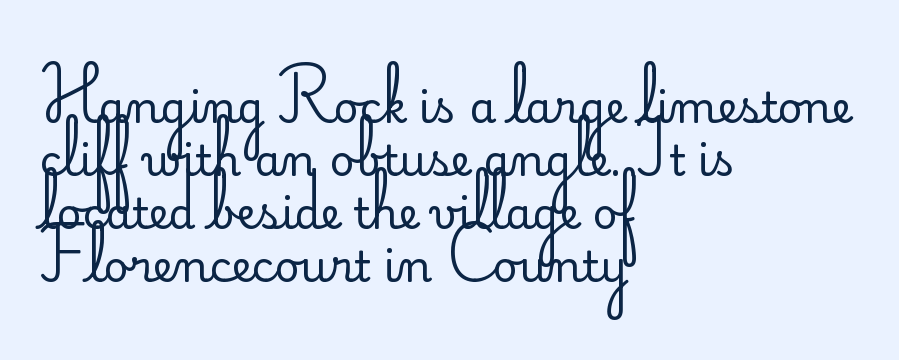
The weight tops out at a normal text grade. Each row of text sits above clean, open space. What stands out about the letter spacing? Nothing — it is the standard amount. Note: no serifs on the glyphs. Each line starts at the same left margin while the right side varies. Note the varied advance widths — an 'i' is clearly narrower than an 'm'.
